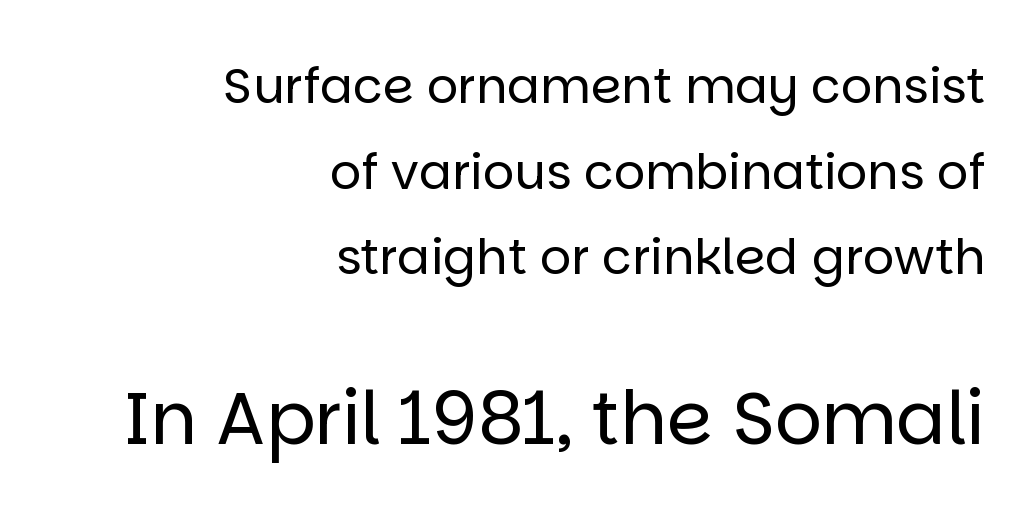
The image shows 73 px regular-weight sans-serif type, upright; set right-aligned, line spacing 1.75x, normal letter spacing, not underlined; the second (bottom) block is 1.49x larger; low stroke contrast and a large x-height.
